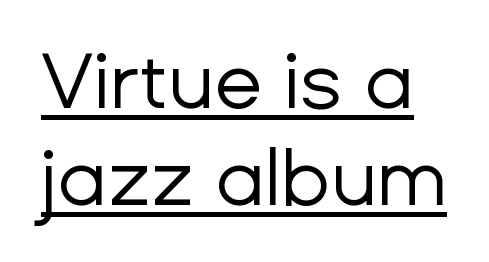
Q: Is the text bold? A: No.
Q: Is the text italic (slanted)? A: No, it is upright.
Q: Is the typeface a serif or a sans-serif typeface? A: Sans-serif.
Q: Is the text underlined? A: Yes.
Q: Is the spacing between letters normal or unusually wide? A: Normal.
Q: Width (condensed, normal, or wide)? A: Normal.
Q: Stroke contrast? A: Low.
Q: x-height? A: Medium.
Q: Monospaced? A: No.
